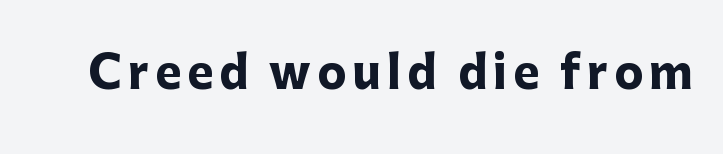
The image shows 44 px heavy sans-serif type, upright; set not underlined; low stroke contrast and a medium x-height.
